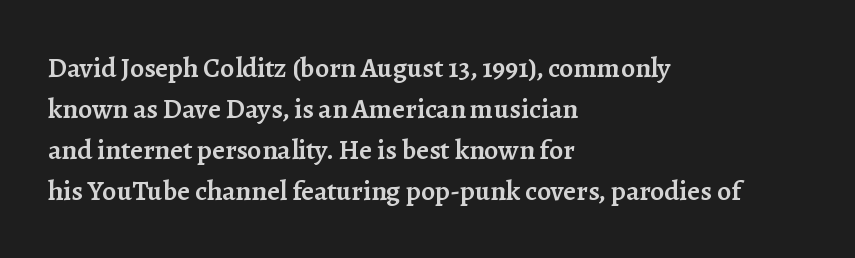
The image shows 28 px semibold serif type, upright; set left-aligned, normal line spacing (1.46x), normal letter spacing, not underlined; low stroke contrast and a medium x-height.
